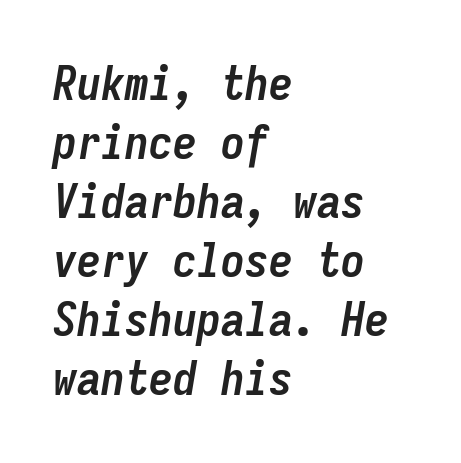
The image shows 48 px semibold, condensed type, italic (leaning right), monospaced; set left-aligned, line spacing 1.23x, normal letter spacing, not underlined; low stroke contrast and a medium x-height.
